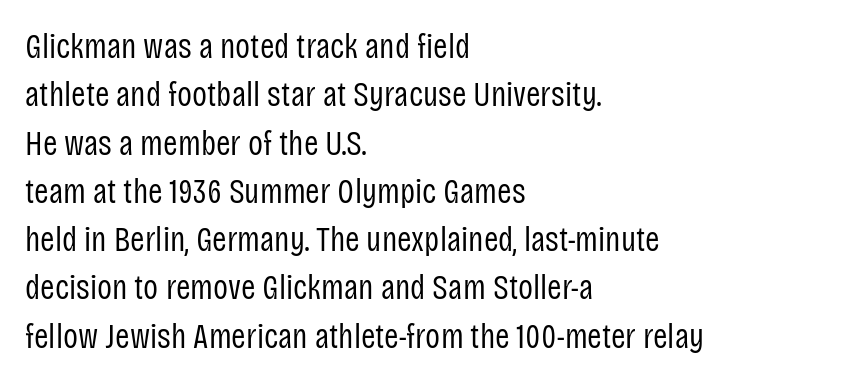
Q: Is the text bold? A: No.
Q: Is the text italic (slanted)? A: No, it is upright.
Q: Is the typeface a serif or a sans-serif typeface? A: Sans-serif.
Q: Is the text underlined? A: No.
Q: How is the paragraph aligned? A: Left-aligned.
Q: Is the spacing between letters normal or unusually wide? A: Normal.
Q: Is the spacing between lines tight, normal or loose? A: Normal.
Q: Width (condensed, normal, or wide)? A: Condensed.
Q: Stroke contrast? A: Low.
Q: x-height? A: Large.
Q: Monospaced? A: No.
